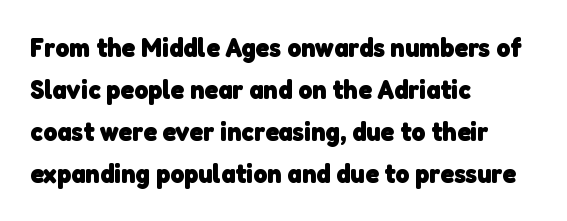
Q: Is the text bold? A: Yes.
Q: Is the text underlined? A: No.
Q: How is the paragraph aligned? A: Left-aligned.
Q: Is the spacing between letters normal or unusually wide? A: Normal.
Q: Is the spacing between lines tight, normal or loose? A: Normal.
